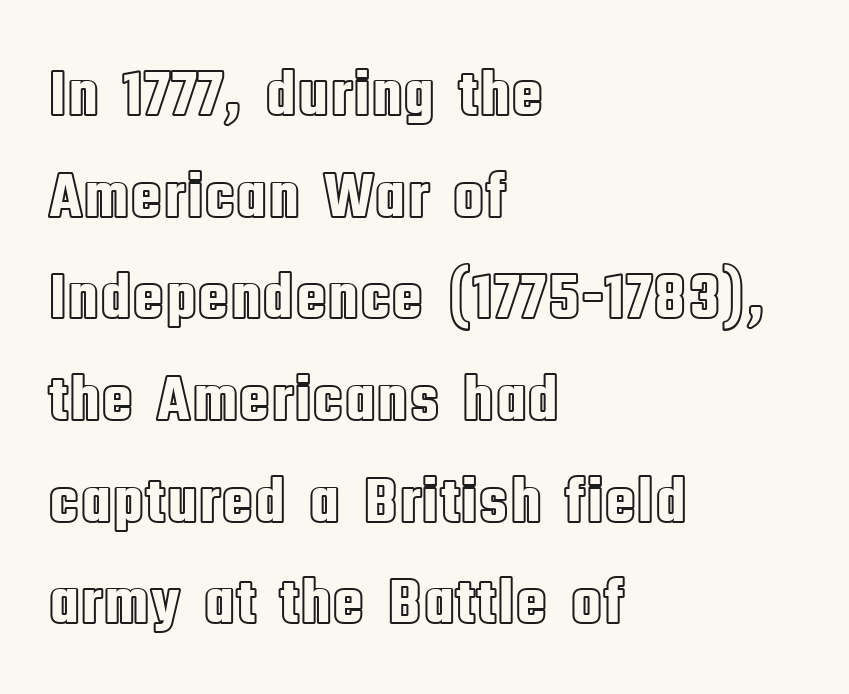
A classic flush-left, rag-right setting is used for this passage. Beneath every word, the page is bare. You could not count columns in this text — the font is proportionally spaced. Caption: standard tracking, unaltered. The font's upright variant was chosen for this text.
